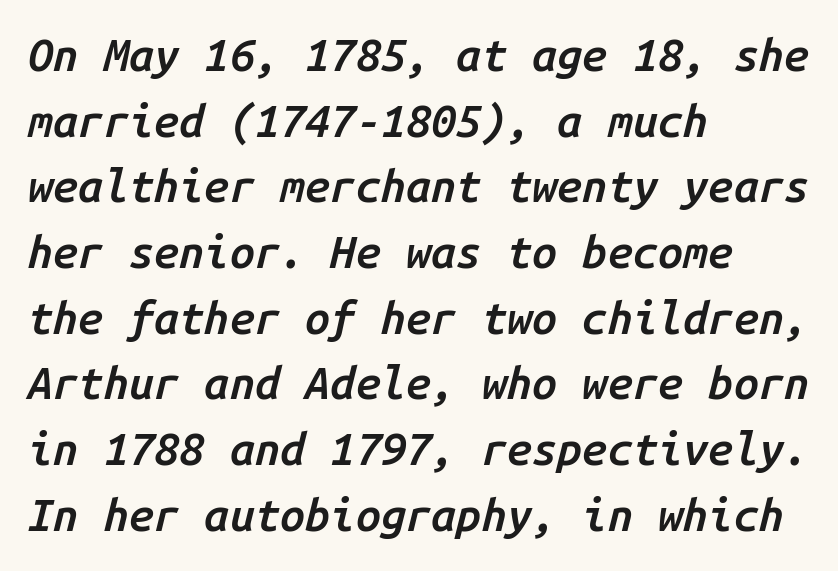
{"italic": "yes", "lean": "right", "slant_degrees": 14, "bold": "semi", "weight": "semibold", "width": "normal", "stroke_contrast": "low", "x_height": "medium", "monospaced": "yes", "underline": "no", "align": "left", "line_spacing": "normal", "line_spacing_ratio": 1.46, "letter_spacing": "normal", "letter_spacing_em": 0.0, "glyph_px": 45}
